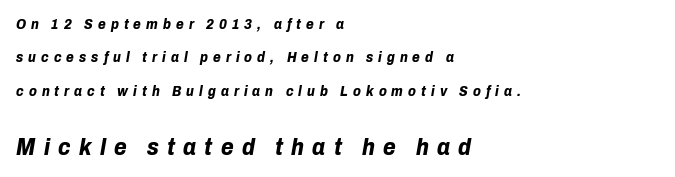
The image shows 23 px bold type, italic (leaning right); set left-aligned, loose line spacing (2.38x), unusually wide letter spacing (+0.36 em), not underlined; the second (bottom) block is 1.64x larger.
